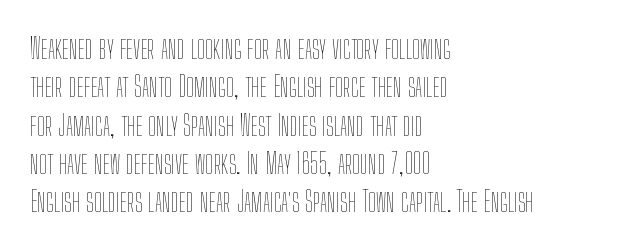
{"italic": "no", "bold": "no", "weight": "thin", "width": "condensed", "stroke_contrast": "low", "x_height": "medium", "monospaced": "no", "underline": "no", "align": "left", "line_spacing": "normal", "line_spacing_ratio": 1.32, "letter_spacing": "normal", "letter_spacing_em": 0.0, "glyph_px": 29}
